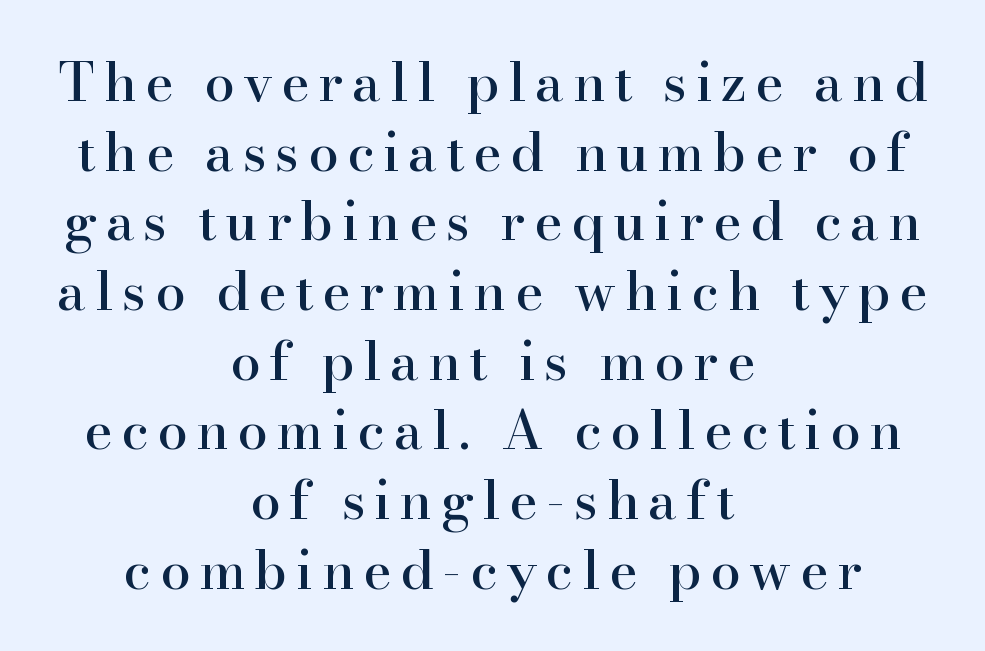
Q: Is the text italic (slanted)? A: No, it is upright.
Q: Is the typeface a serif or a sans-serif typeface? A: Serif.
Q: Is the text underlined? A: No.
Q: How is the paragraph aligned? A: Centered.
Q: Is the spacing between lines tight, normal or loose? A: Normal.
Q: Width (condensed, normal, or wide)? A: Normal.
Q: Stroke contrast? A: High.
Q: x-height? A: Small.
Q: Monospaced? A: No.
